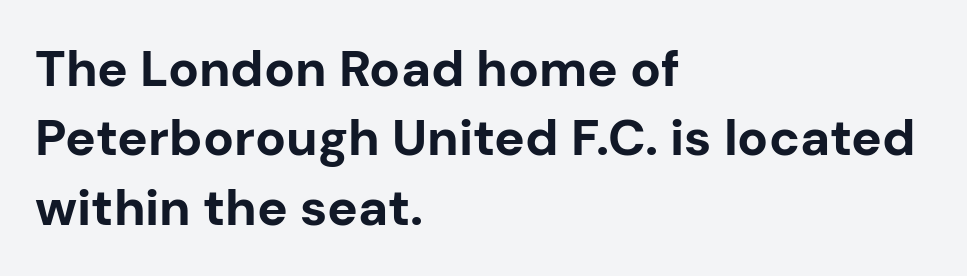
Q: Is the text bold? A: Yes.
Q: Is the text italic (slanted)? A: No, it is upright.
Q: Is the typeface a serif or a sans-serif typeface? A: Sans-serif.
Q: Is the text underlined? A: No.
Q: How is the paragraph aligned? A: Left-aligned.
Q: Is the spacing between letters normal or unusually wide? A: Normal.
Q: Is the spacing between lines tight, normal or loose? A: Normal.
Q: Width (condensed, normal, or wide)? A: Normal.
Q: Stroke contrast? A: Low.
Q: x-height? A: Medium.
Q: Monospaced? A: No.
